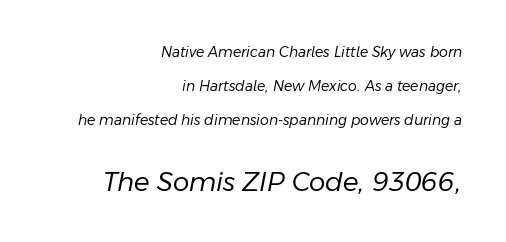
The face used here is rendered with its standard letterfit. Slant detected: the letters are inclined. Honestly, the rows look like they've been pulled way apart. The letterforms sit at book weight or below.
